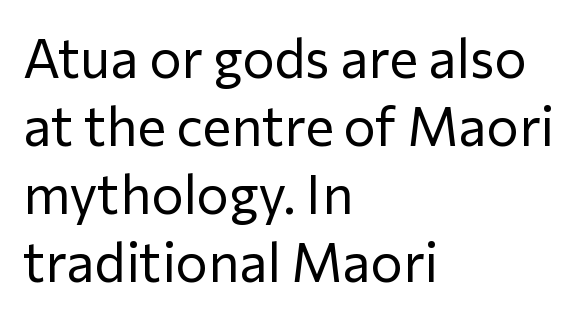
{"serif": "no", "italic": "no", "bold": "no", "weight": "regular", "width": "normal", "stroke_contrast": "low", "x_height": "medium", "monospaced": "no", "underline": "no", "align": "left", "line_spacing": "normal", "line_spacing_ratio": 1.26, "letter_spacing": "normal", "letter_spacing_em": 0.0, "glyph_px": 54}
